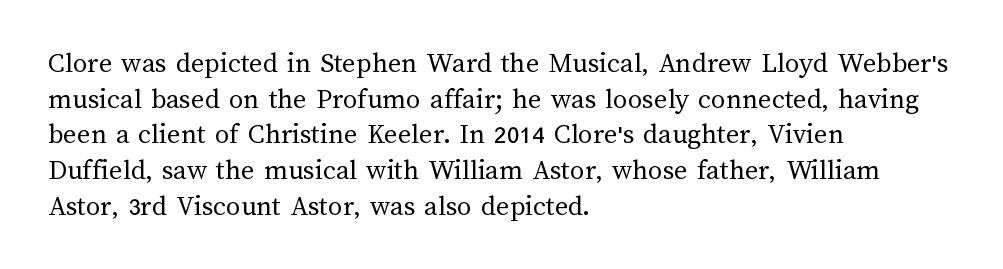
Q: Is the text bold? A: No.
Q: Is the text italic (slanted)? A: No, it is upright.
Q: Is the text underlined? A: No.
Q: How is the paragraph aligned? A: Left-aligned.
Q: Is the spacing between letters normal or unusually wide? A: Normal.
Q: Width (condensed, normal, or wide)? A: Normal.
Q: Stroke contrast? A: Medium.
Q: x-height? A: Medium.
Q: Monospaced? A: No.
